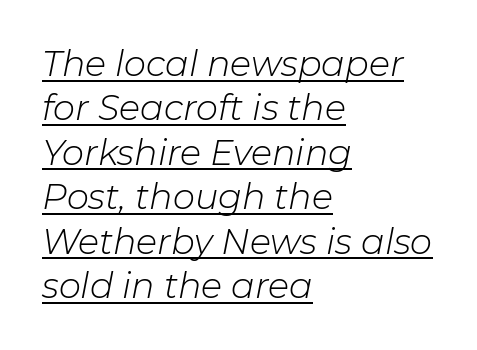
Q: Is the text bold? A: No.
Q: Is the text italic (slanted)? A: Yes, it leans right by about 11 degrees.
Q: Is the text underlined? A: Yes.
Q: How is the paragraph aligned? A: Left-aligned.
Q: Is the spacing between letters normal or unusually wide? A: Normal.
Q: Is the spacing between lines tight, normal or loose? A: Normal.
Q: Width (condensed, normal, or wide)? A: Normal.
Q: Stroke contrast? A: Low.
Q: x-height? A: Medium.
Q: Monospaced? A: No.
